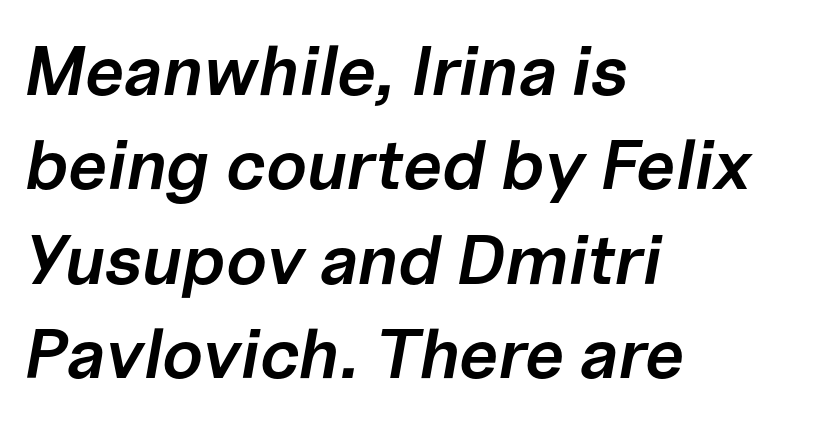
Q: Is the text bold? A: Semi-bold.
Q: Is the text italic (slanted)? A: Yes, it leans right by about 10 degrees.
Q: Is the text underlined? A: No.
Q: How is the paragraph aligned? A: Left-aligned.
Q: Is the spacing between letters normal or unusually wide? A: Normal.
Q: Is the spacing between lines tight, normal or loose? A: Normal.
Q: Width (condensed, normal, or wide)? A: Normal.
Q: Stroke contrast? A: Low.
Q: x-height? A: Medium.
Q: Monospaced? A: No.
